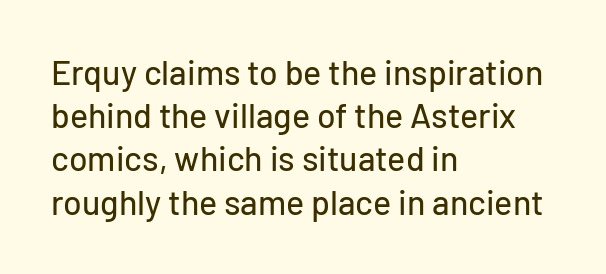
Q: Is the text italic (slanted)? A: No, it is upright.
Q: Is the typeface a serif or a sans-serif typeface? A: Sans-serif.
Q: Is the text underlined? A: No.
Q: How is the paragraph aligned? A: Left-aligned.
Q: Is the spacing between letters normal or unusually wide? A: Normal.
Q: Is the spacing between lines tight, normal or loose? A: Normal.
Q: Width (condensed, normal, or wide)? A: Normal.
Q: Stroke contrast? A: Low.
Q: x-height? A: Medium.
Q: Monospaced? A: No.
